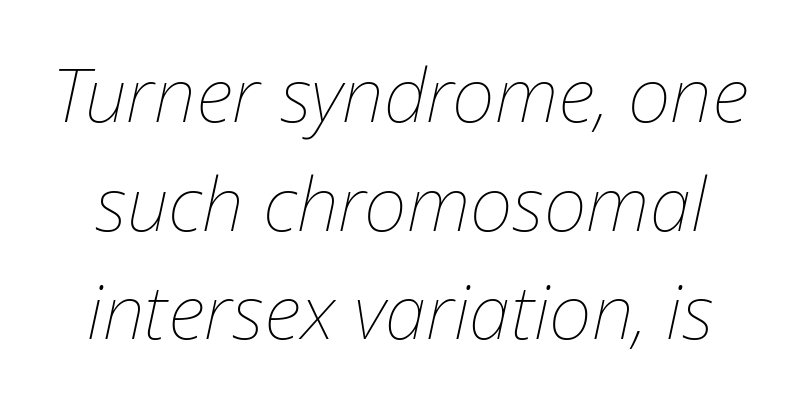
The space beneath each line is pristine and unruled. Here the glyphs are tracked normally, forming tight word shapes. How would I describe the line gaps? Plain and ordinary. The font sits on the lighter half of the weight spectrum, regular included. Here the designer chose a conventional face with non-uniform glyph widths.
